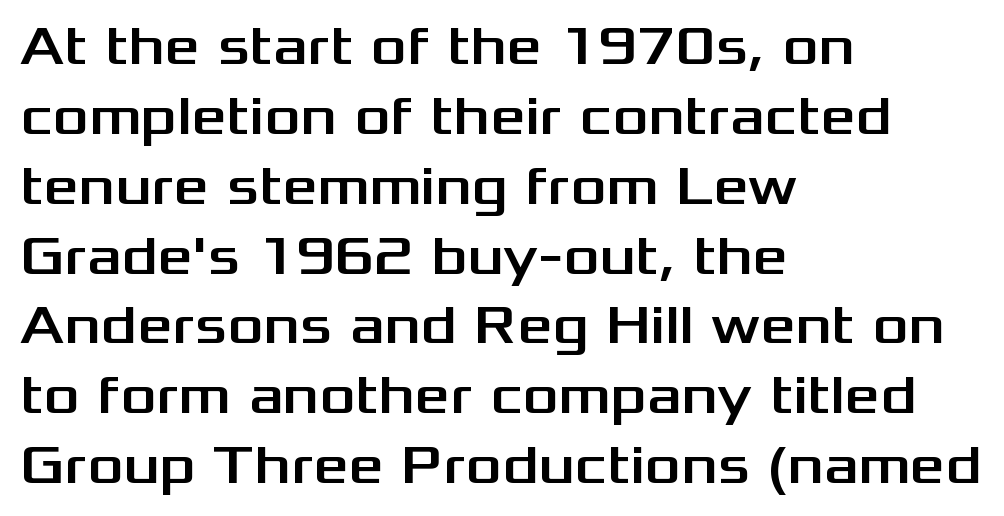
{"serif": "no", "italic": "no", "width": "wide", "stroke_contrast": "medium", "x_height": "medium", "monospaced": "no", "underline": "no", "align": "left", "line_spacing": "normal", "line_spacing_ratio": 1.27, "letter_spacing": "normal", "letter_spacing_em": 0.0, "glyph_px": 55}
